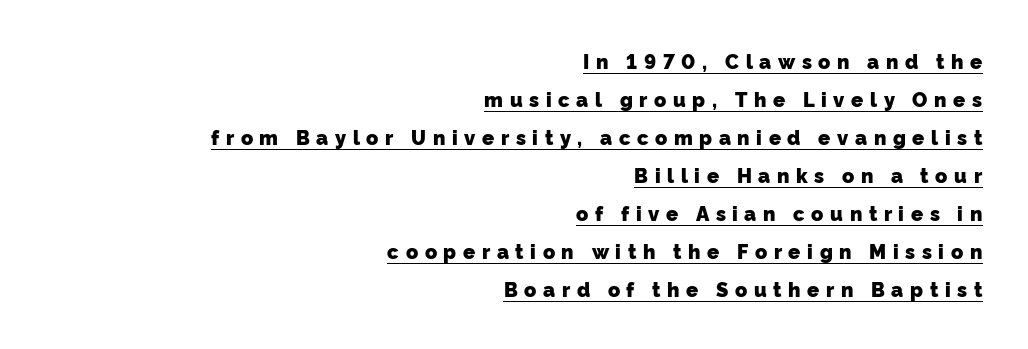
Q: Is the text bold? A: Yes.
Q: Is the text underlined? A: Yes.
Q: How is the paragraph aligned? A: Right-aligned.
Q: Is the spacing between letters normal or unusually wide? A: Unusually wide.
Q: Is the spacing between lines tight, normal or loose? A: Loose.
